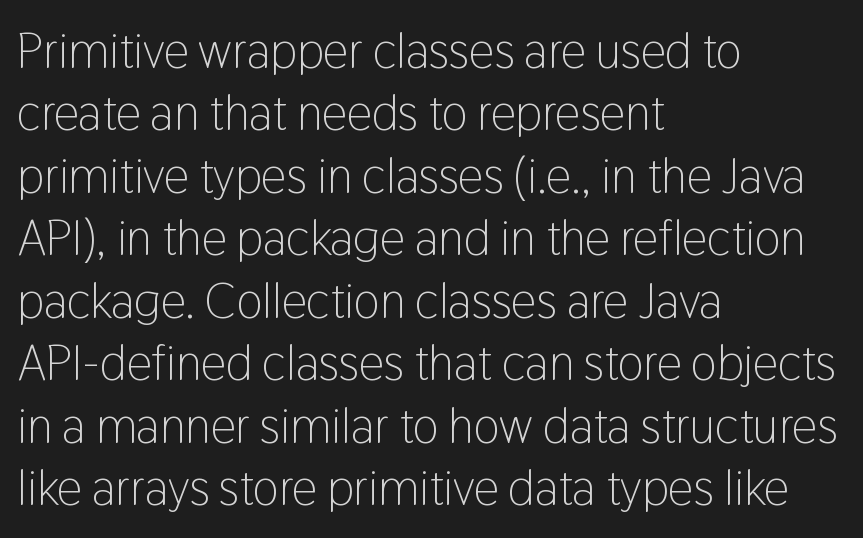
The typesetter chose a ragged-right arrangement here. The face used here is proportionally spaced, like ordinary book or web type. These glyphs show unthickened strokes, regular width or finer. The letterforms sit shoulder to shoulder at normal distance.
